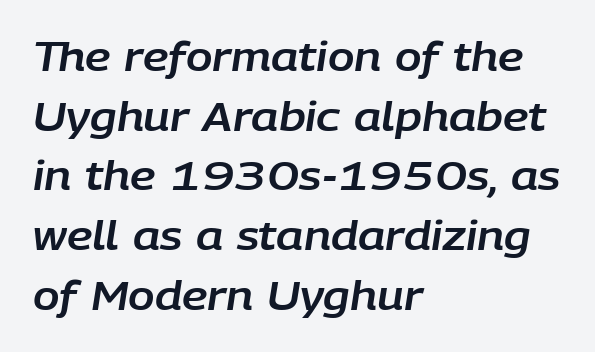
{"italic": "yes", "lean": "right", "slant_degrees": 9, "width": "normal", "stroke_contrast": "low", "x_height": "large", "monospaced": "no", "underline": "no", "align": "left", "line_spacing": "normal", "line_spacing_ratio": 1.53, "letter_spacing": "normal", "letter_spacing_em": 0.0, "glyph_px": 39}
